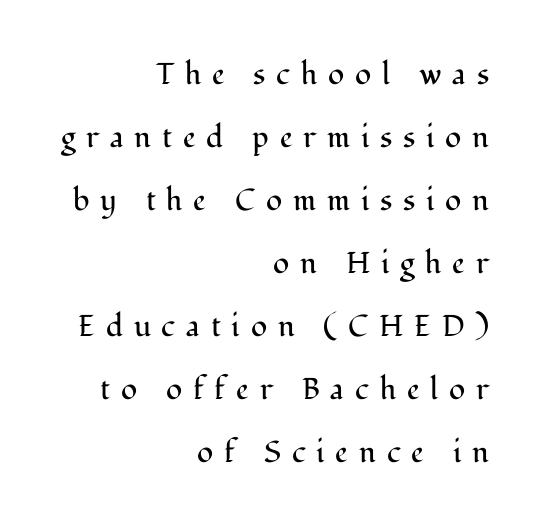
These lines are rendered in a variable-pitch font. Descender tails drop into unmarked territory. A typesetter would label this face a serif. There is plenty of visible air inserted between adjacent glyphs. The vertical gap from one line to the next is large.
